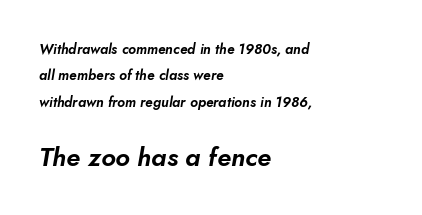
Clear beneath every line of the passage. Compare the two chunks: the lower has the greater cap height. Where is the straight margin? On the left. You can tell it's italic because the verticals aren't actually vertical. Students, note that the glyphs here touch the page at normal intervals.
